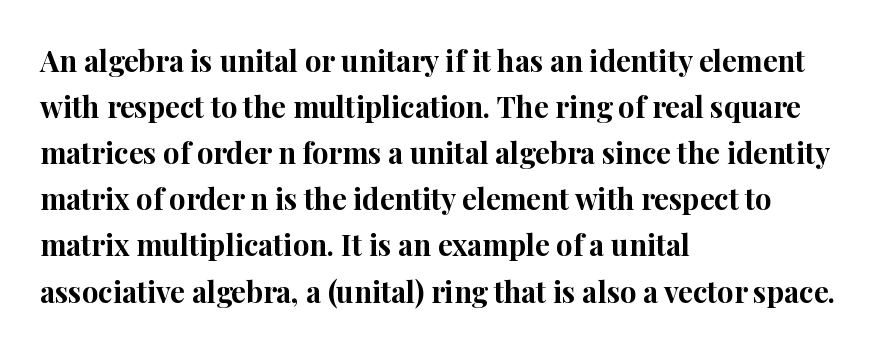
Q: Is the text bold? A: Yes.
Q: Is the text italic (slanted)? A: No, it is upright.
Q: Is the typeface a serif or a sans-serif typeface? A: Serif.
Q: Is the text underlined? A: No.
Q: How is the paragraph aligned? A: Left-aligned.
Q: Is the spacing between letters normal or unusually wide? A: Normal.
Q: Is the spacing between lines tight, normal or loose? A: Normal.
Q: Width (condensed, normal, or wide)? A: Normal.
Q: Stroke contrast? A: High.
Q: x-height? A: Medium.
Q: Monospaced? A: No.
